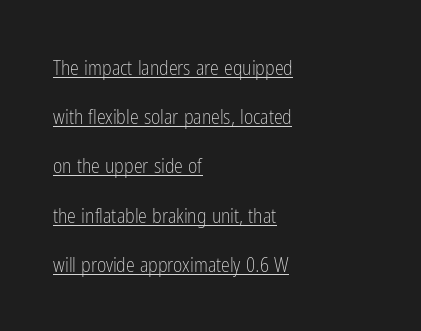
The image shows 20 px text type, upright; set left-aligned, loose line spacing (2.46x), normal letter spacing, underlined.
